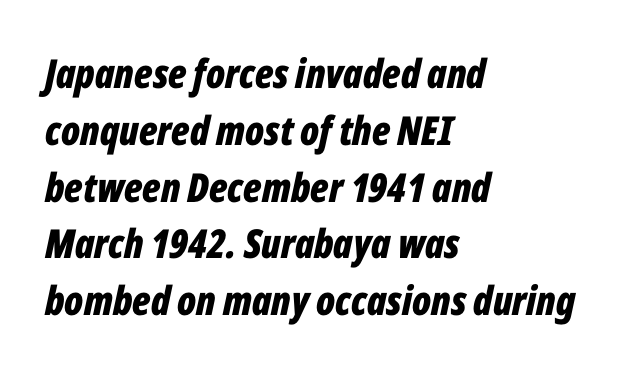
Q: Is the text bold? A: Yes.
Q: Is the text italic (slanted)? A: Yes, it leans right by about 12 degrees.
Q: Is the text underlined? A: No.
Q: How is the paragraph aligned? A: Left-aligned.
Q: Is the spacing between letters normal or unusually wide? A: Normal.
Q: Is the spacing between lines tight, normal or loose? A: Normal.
Q: Width (condensed, normal, or wide)? A: Condensed.
Q: Stroke contrast? A: Low.
Q: x-height? A: Medium.
Q: Monospaced? A: No.
